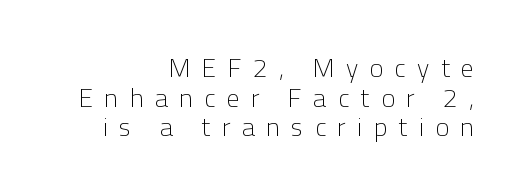
Notice how the stems are strictly vertical — no italics here. Horizontal bands of white between lines are thin slivers. The passage shown is not underscored anywhere. A student would call this right alignment; a typographer would say flush right, rag left. Honestly, the letter spacing is so wide it's the main thing you notice.
